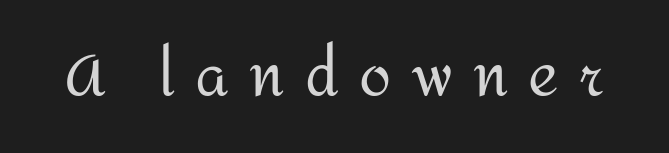
The image shows 58 px regular-weight sans-serif type, upright; set unusually wide letter spacing (+0.35 em), not underlined; medium stroke contrast and a medium x-height.
